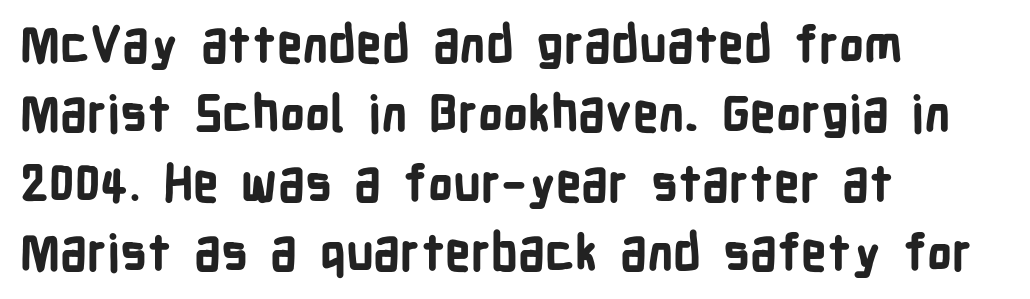
The image shows 50 px bold, condensed sans-serif type, upright; set left-aligned, normal line spacing (1.39x), normal letter spacing, not underlined; low stroke contrast and a medium x-height.
